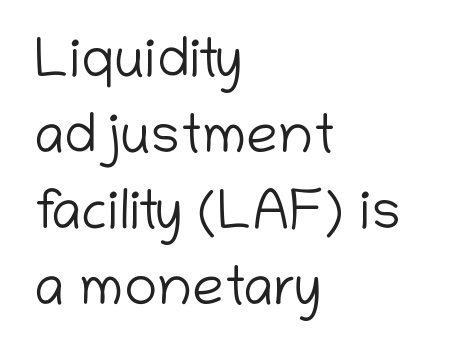
Q: Is the text bold? A: No.
Q: Is the text italic (slanted)? A: No, it is upright.
Q: Is the typeface a serif or a sans-serif typeface? A: Sans-serif.
Q: Is the text underlined? A: No.
Q: How is the paragraph aligned? A: Left-aligned.
Q: Is the spacing between letters normal or unusually wide? A: Normal.
Q: Is the spacing between lines tight, normal or loose? A: Normal.
Q: Width (condensed, normal, or wide)? A: Normal.
Q: Stroke contrast? A: Low.
Q: x-height? A: Medium.
Q: Monospaced? A: No.
